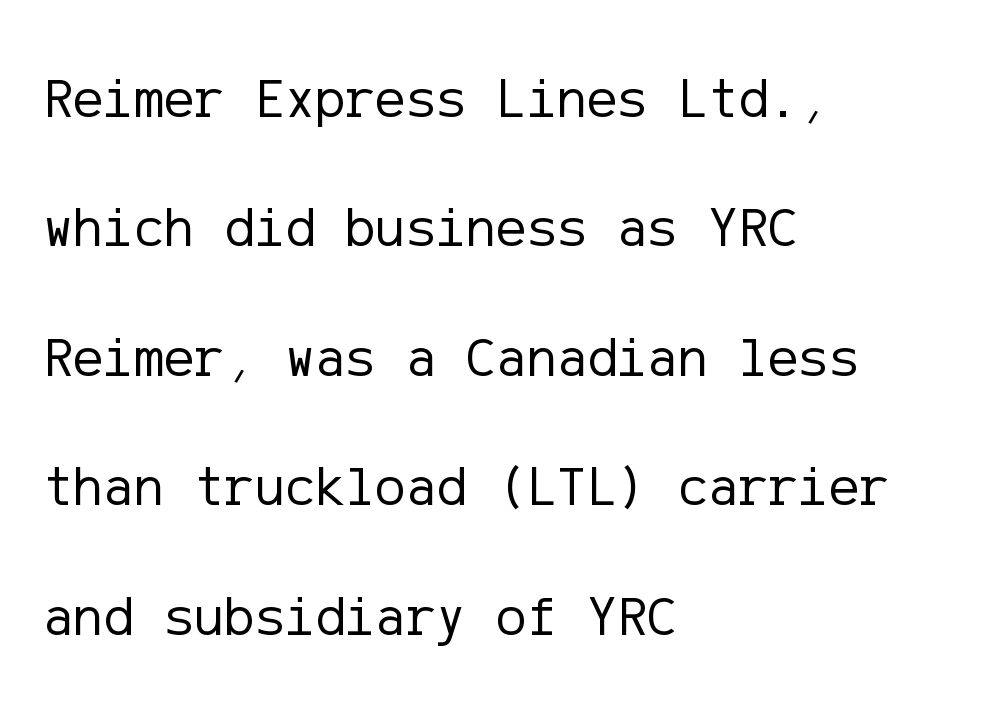
The font sits on the lighter half of the weight spectrum, regular included. Where is the straight margin? On the left. Check the space under the baseline: it is left empty. Compared with typical paragraphs, the rows here are farther apart. Ordinary non-slanted type is in use.
